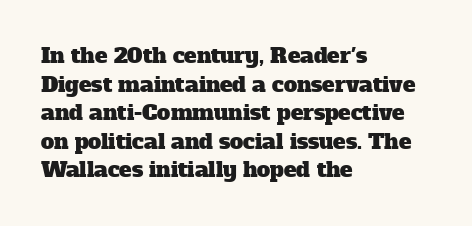
{"underline": "no", "align": "left", "line_spacing": "normal", "line_spacing_ratio": 1.36, "letter_spacing": "normal", "letter_spacing_em": 0.0, "glyph_px": 21}
